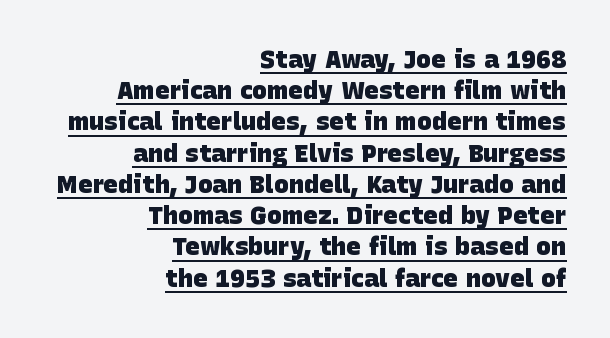
This rendering features underlined lettering. In CSS terms this would be text-align: right. Inter-character spacing is left at the font's built-in metrics. What weight is shown? A full bold with thick strokes.
